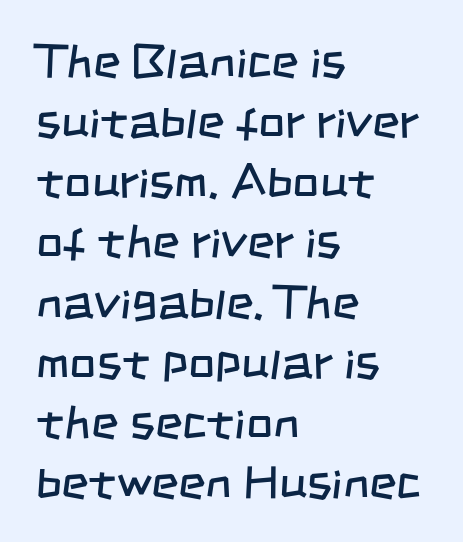
{"serif": "no", "bold": "no", "weight": "regular", "width": "condensed", "stroke_contrast": "low", "x_height": "large", "monospaced": "no", "underline": "no", "align": "left", "line_spacing": "normal", "line_spacing_ratio": 1.28, "letter_spacing": "normal", "letter_spacing_em": 0.0, "glyph_px": 47}
